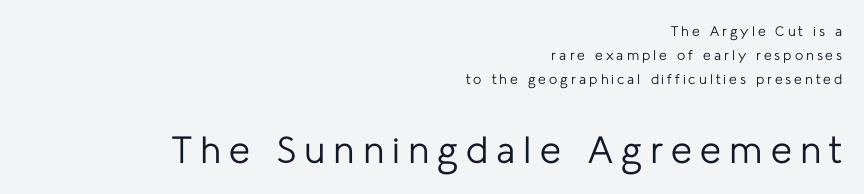
Q: Is the text bold? A: No.
Q: Is the text italic (slanted)? A: No, it is upright.
Q: Is the typeface a serif or a sans-serif typeface? A: Sans-serif.
Q: Is the text underlined? A: No.
Q: How is the paragraph aligned? A: Right-aligned.
Q: Is the spacing between letters normal or unusually wide? A: Unusually wide.
Q: Which block of text is set in a larger size, the first (top) or the second (bottom)? A: The second (bottom) one.
Q: Width (condensed, normal, or wide)? A: Normal.
Q: Stroke contrast? A: Low.
Q: x-height? A: Medium.
Q: Monospaced? A: No.
